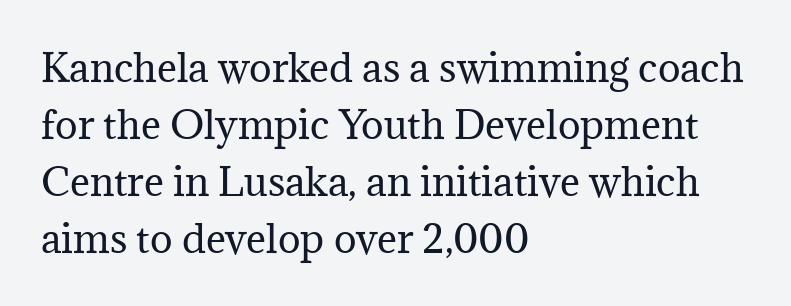
{"serif": "yes", "italic": "no", "bold": "no", "weight": "regular", "width": "normal", "stroke_contrast": "medium", "x_height": "medium", "monospaced": "no", "underline": "no", "align": "left", "line_spacing": "normal", "line_spacing_ratio": 1.5, "letter_spacing": "normal", "letter_spacing_em": 0.0, "glyph_px": 38}
